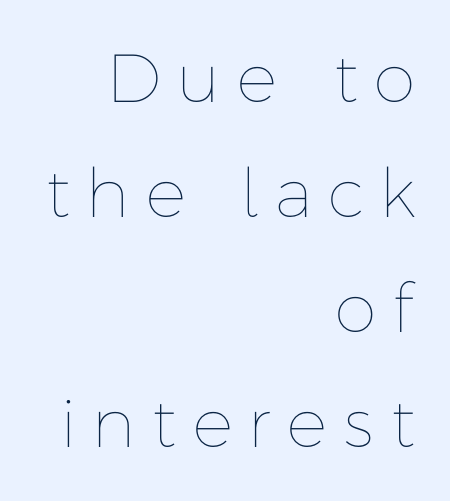
Q: Is the text bold? A: No.
Q: Is the text italic (slanted)? A: No, it is upright.
Q: Is the text underlined? A: No.
Q: How is the paragraph aligned? A: Right-aligned.
Q: Is the spacing between letters normal or unusually wide? A: Unusually wide.
Q: Is the spacing between lines tight, normal or loose? A: Normal.
Q: Width (condensed, normal, or wide)? A: Normal.
Q: Stroke contrast? A: Low.
Q: x-height? A: Medium.
Q: Monospaced? A: No.
